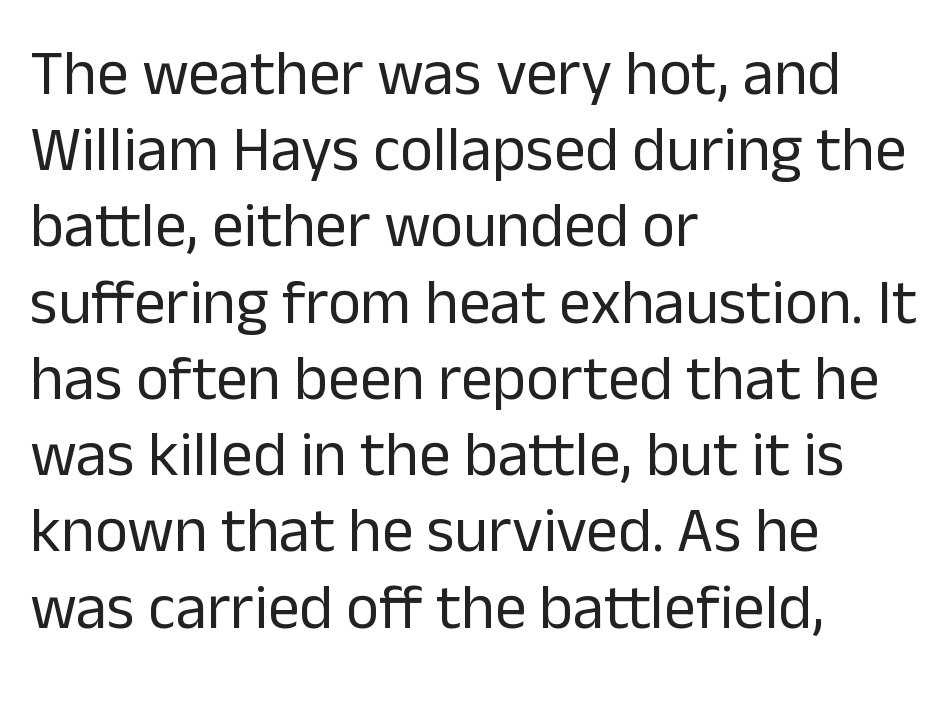
Q: Is the text bold? A: No.
Q: Is the text italic (slanted)? A: No, it is upright.
Q: Is the typeface a serif or a sans-serif typeface? A: Sans-serif.
Q: Is the text underlined? A: No.
Q: How is the paragraph aligned? A: Left-aligned.
Q: Is the spacing between letters normal or unusually wide? A: Normal.
Q: Width (condensed, normal, or wide)? A: Normal.
Q: Stroke contrast? A: Low.
Q: x-height? A: Medium.
Q: Monospaced? A: No.
